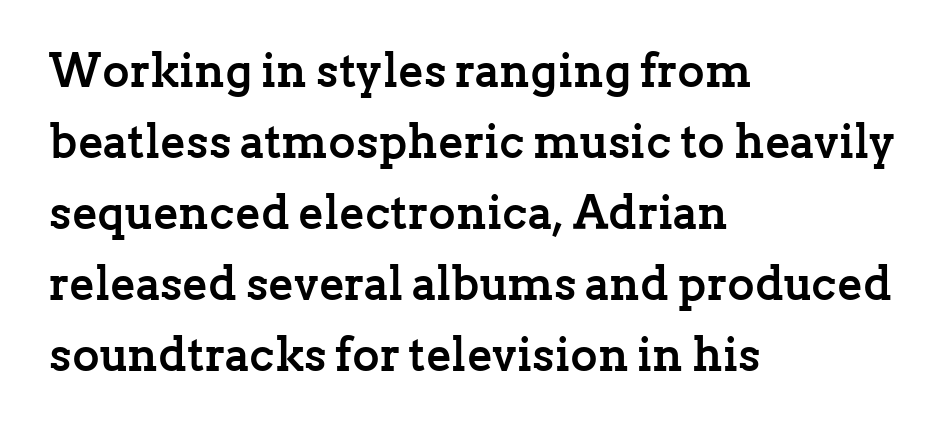
{"serif": "yes", "italic": "no", "bold": "yes", "weight": "semibold", "width": "normal", "stroke_contrast": "low", "x_height": "medium", "monospaced": "no", "underline": "no", "align": "left", "line_spacing": "normal", "line_spacing_ratio": 1.51, "letter_spacing": "normal", "letter_spacing_em": 0.0, "glyph_px": 47}
